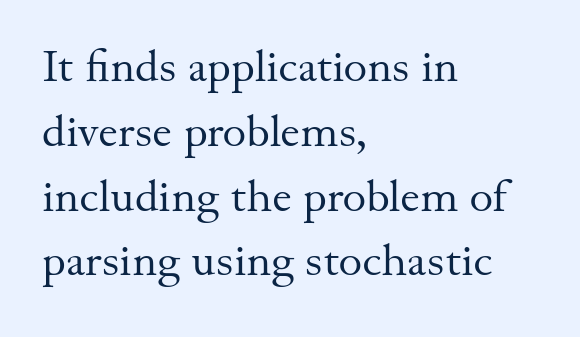
{"serif": "yes", "italic": "no", "bold": "no", "weight": "regular", "width": "normal", "stroke_contrast": "medium", "x_height": "small", "monospaced": "no", "underline": "no", "align": "left", "line_spacing": "normal", "line_spacing_ratio": 1.44, "letter_spacing": "normal", "letter_spacing_em": 0.0, "glyph_px": 45}
